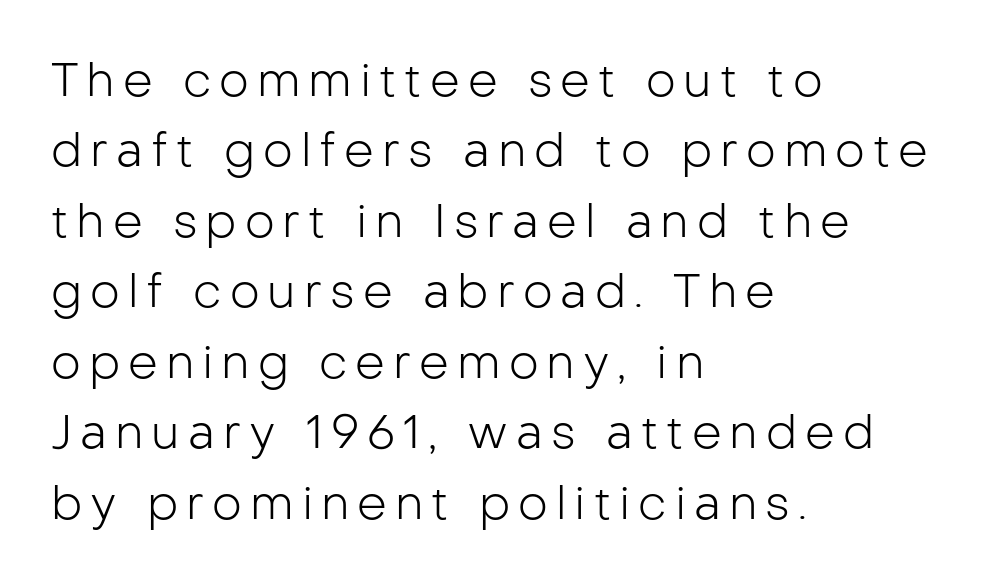
The image shows 47 px light sans-serif type, upright; set left-aligned, normal line spacing (1.5x), not underlined; low stroke contrast and a medium x-height.
